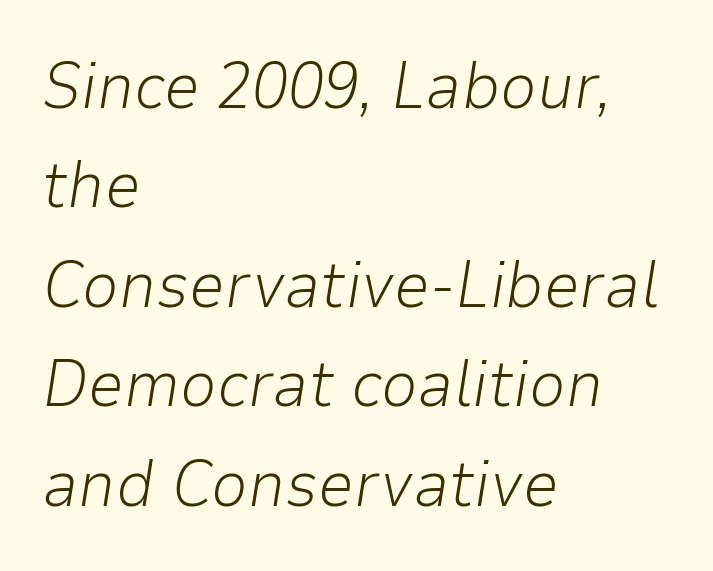
Q: Is the text bold? A: No.
Q: Is the text italic (slanted)? A: Yes, it leans right by about 9 degrees.
Q: Is the text underlined? A: No.
Q: How is the paragraph aligned? A: Left-aligned.
Q: Is the spacing between letters normal or unusually wide? A: Normal.
Q: Is the spacing between lines tight, normal or loose? A: Normal.
Q: Width (condensed, normal, or wide)? A: Normal.
Q: Stroke contrast? A: Low.
Q: x-height? A: Medium.
Q: Monospaced? A: No.
